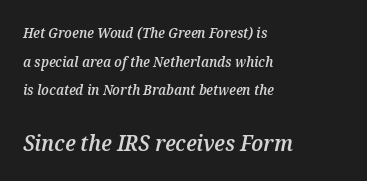
Q: Is the text bold? A: Semi-bold.
Q: Is the text italic (slanted)? A: Yes, it leans right by about 12 degrees.
Q: Is the text underlined? A: No.
Q: How is the paragraph aligned? A: Left-aligned.
Q: Is the spacing between letters normal or unusually wide? A: Normal.
Q: Is the spacing between lines tight, normal or loose? A: Loose.
Q: Which block of text is set in a larger size, the first (top) or the second (bottom)? A: The second (bottom) one.
